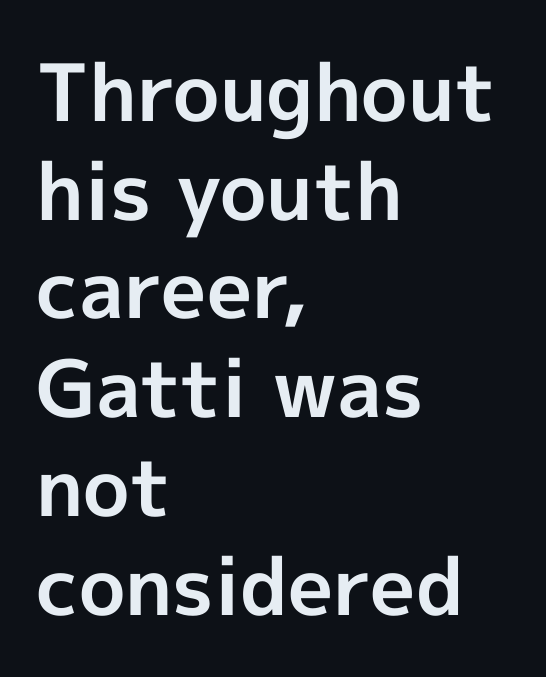
Beneath every word, the page is bare. This rendering leaves character spacing at its baseline value. Caption: bold face, heavy strokes. Is this a fixed-width face? No — the glyphs have proportional, varying widths. A roman cut, with each character standing at attention. Line beginnings align vertically; line endings do not.
